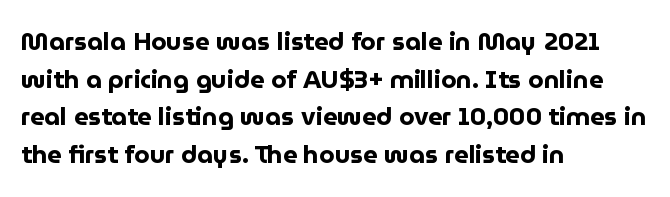
Students, note that the glyphs here touch the page at normal intervals. The vertical gap from one line to the next is medium. The lettering stays uniformly vertical, giving the passage a roman look. The lines are quadded left. Heft: maximum for text — a bold. Type without underlining.
